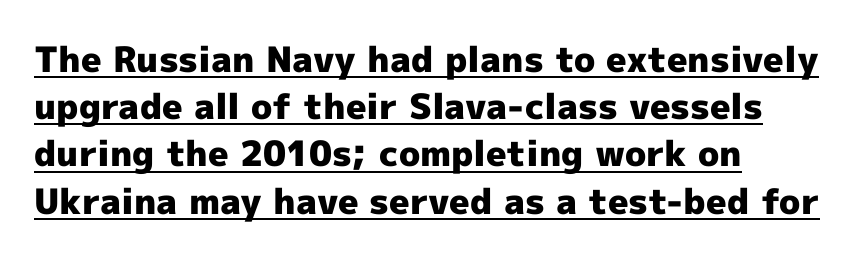
{"serif": "no", "italic": "no", "bold": "yes", "weight": "heavy", "width": "normal", "x_height": "medium", "monospaced": "no", "underline": "yes", "align": "left", "line_spacing": "normal", "line_spacing_ratio": 1.35, "letter_spacing": "normal", "letter_spacing_em": 0.0, "glyph_px": 35}
